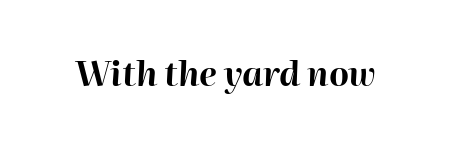
When letters slant like this, we call the style italic. Character widths vary here, with narrow letters taking less room than wide ones. On the weight axis this lands at bold, roughly 700. Is the letter spacing exaggerated? No — it looks like the ordinary default.
